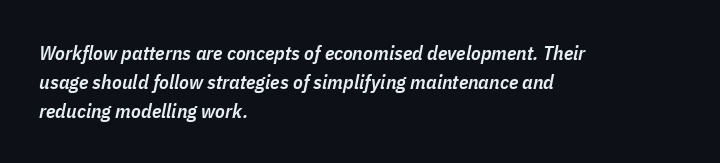
This is oblique type, the kind used for emphasis or titles. Horizontal bands of white between lines are of average thickness. This rendering features lettering with no underline. Compared with typical body copy, the letter spacing here is the same. The setting favours the left margin, as ordinary paragraphs usually do.
